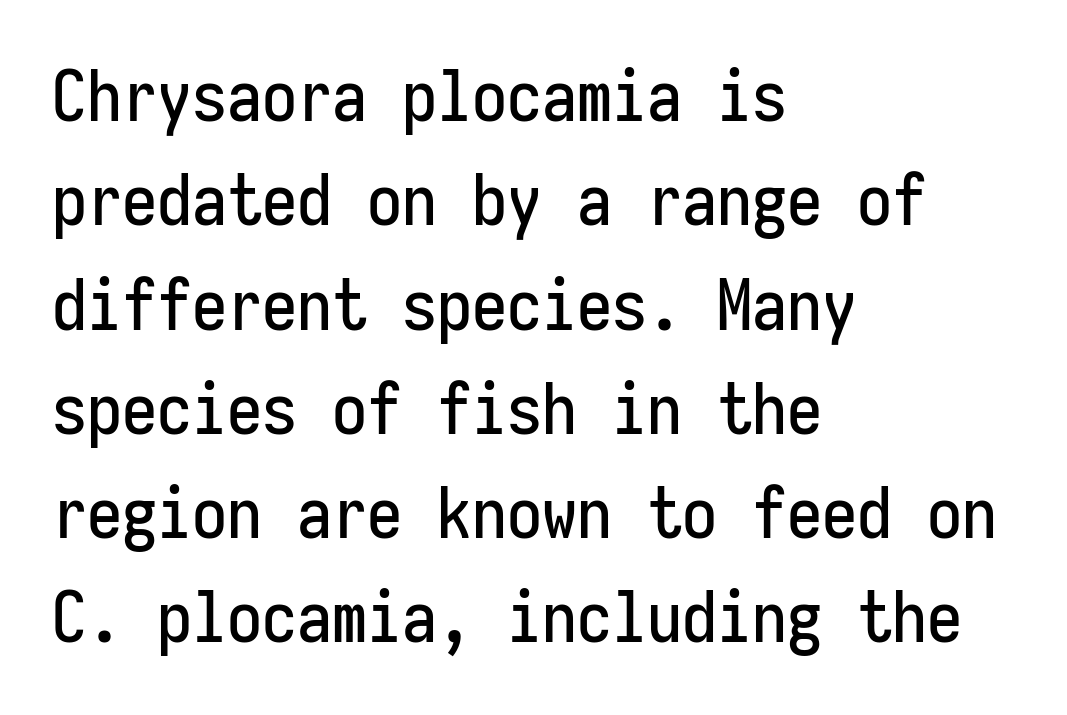
Caption: multi-line text, flush left, ragged right. Look at the bottom of the vertical strokes: they stop flat, with no serifs. The rows are spaced the way most documents space them. Glance below the letters and you will spot only blank space. The specimen reads as upright at a glance.
